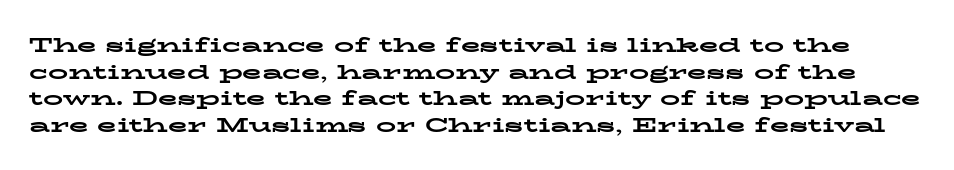
Honestly, the letter spacing is just normal — you wouldn't notice it. Quick note: interline space is typical. Unmarked baselines from the first word to the last. Unlike italic type, these characters show no tilt at all. In terms of weight, the rendering is a true, heavy bold.
